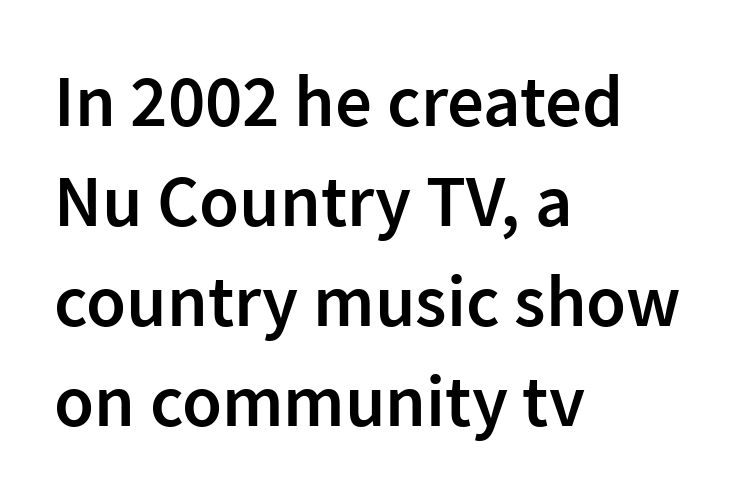
The words here are not underlined. Proportional: the letters do not fall into vertical columns. The lettering holds an erect, upright posture throughout. Glyph-to-glyph distance matches everyday printed text. Notice the strokes are somewhat thickened but not fully heavy: this is a semibold.
